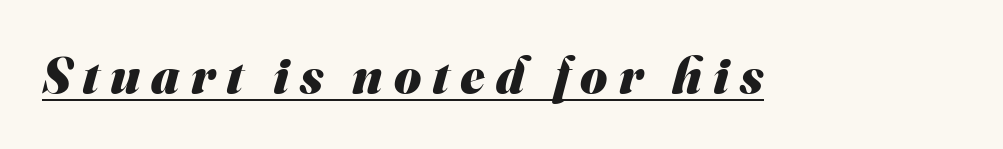
The image shows 52 px heavy sans-serif type; set unusually wide letter spacing (+0.21 em), underlined; medium stroke contrast and a small x-height.
